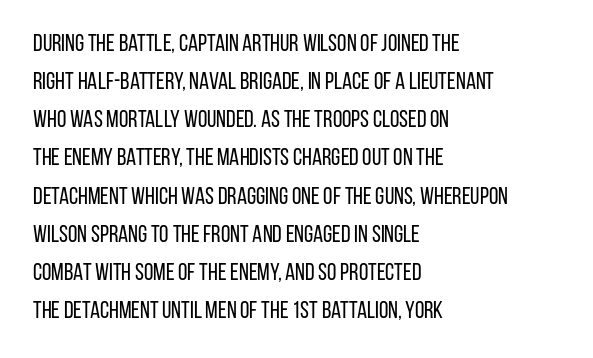
Q: Is the text bold? A: No.
Q: Is the text italic (slanted)? A: No, it is upright.
Q: Is the text underlined? A: No.
Q: How is the paragraph aligned? A: Left-aligned.
Q: Is the spacing between letters normal or unusually wide? A: Normal.
Q: Is the spacing between lines tight, normal or loose? A: Normal.
